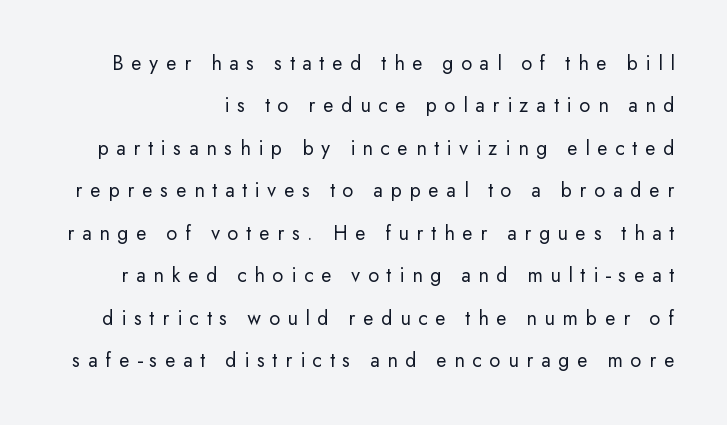
{"italic": "no", "bold": "no", "underline": "no", "line_spacing": "loose", "line_spacing_ratio": 2.02, "letter_spacing": "wide", "letter_spacing_em": 0.37, "glyph_px": 21}
